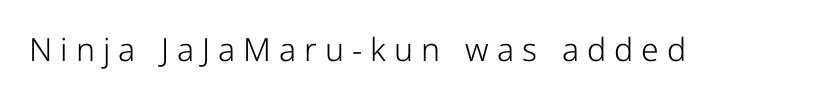
Q: Is the text bold? A: No.
Q: Is the text italic (slanted)? A: No, it is upright.
Q: Is the typeface a serif or a sans-serif typeface? A: Sans-serif.
Q: Is the text underlined? A: No.
Q: Is the spacing between letters normal or unusually wide? A: Unusually wide.
Q: Width (condensed, normal, or wide)? A: Condensed.
Q: Stroke contrast? A: Low.
Q: x-height? A: Medium.
Q: Monospaced? A: No.
